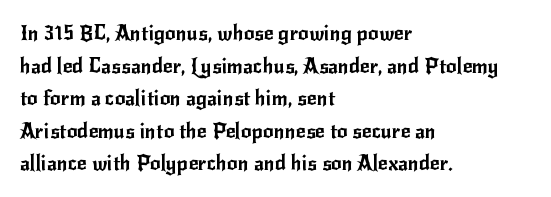
Q: Is the text italic (slanted)? A: No, it is upright.
Q: Is the text underlined? A: No.
Q: How is the paragraph aligned? A: Left-aligned.
Q: Is the spacing between letters normal or unusually wide? A: Normal.
Q: Is the spacing between lines tight, normal or loose? A: Normal.
